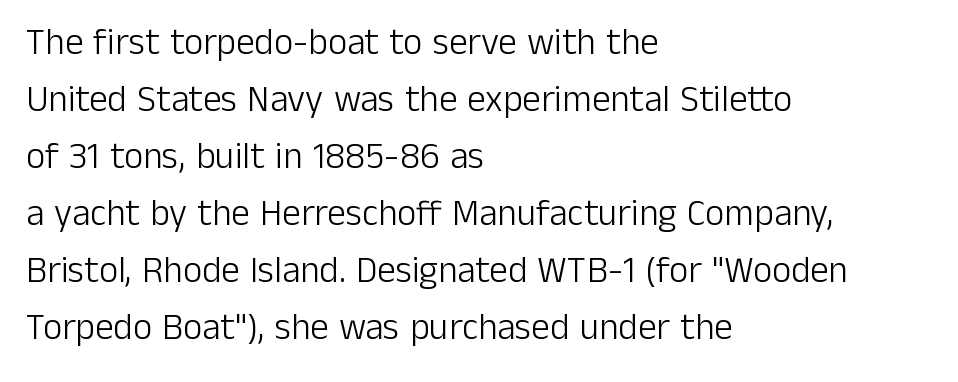
{"serif": "no", "italic": "no", "bold": "no", "weight": "light", "width": "normal", "stroke_contrast": "low", "x_height": "medium", "monospaced": "no", "underline": "no", "align": "left", "line_spacing": "normal", "line_spacing_ratio": 1.54, "letter_spacing": "normal", "letter_spacing_em": 0.0, "glyph_px": 37}
